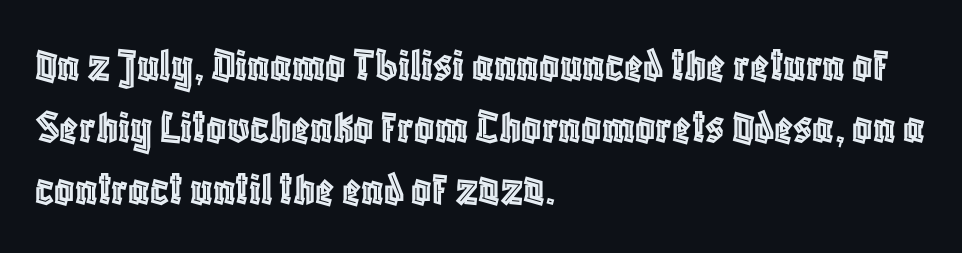
The image shows 49 px condensed type, upright; set left-aligned, normal line spacing (1.27x), normal letter spacing, not underlined; a large x-height.
